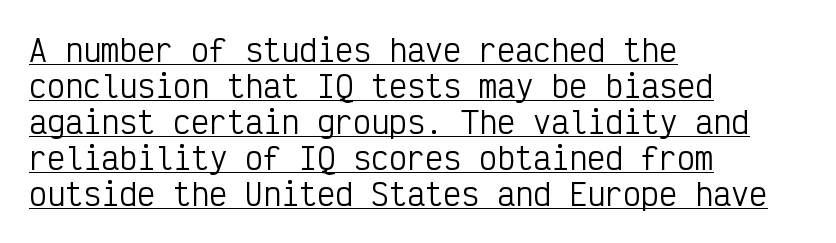
Honestly, the letter spacing is just normal — you wouldn't notice it. Rendered with straight, roman letterforms. Monospaced: the letters line up in strict vertical columns. Decoration check: the copy is underlined. The compositor pushed each line to the left boundary.
